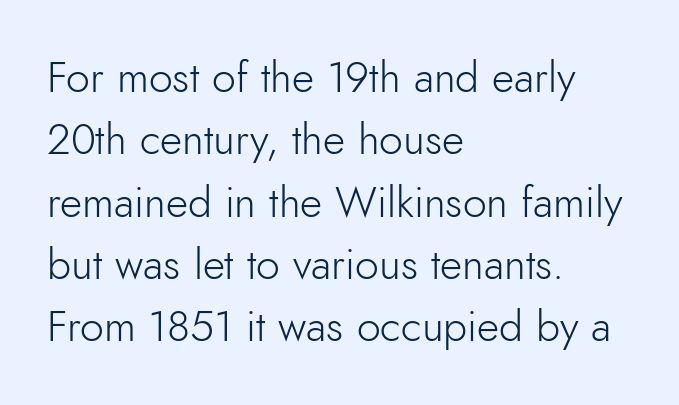
These lines sit exactly where default settings would place them. Nope, no serifs anywhere on these letters. The rendering uses natural spacing where letterforms have individual widths. The gap between lines stays unmarked.
